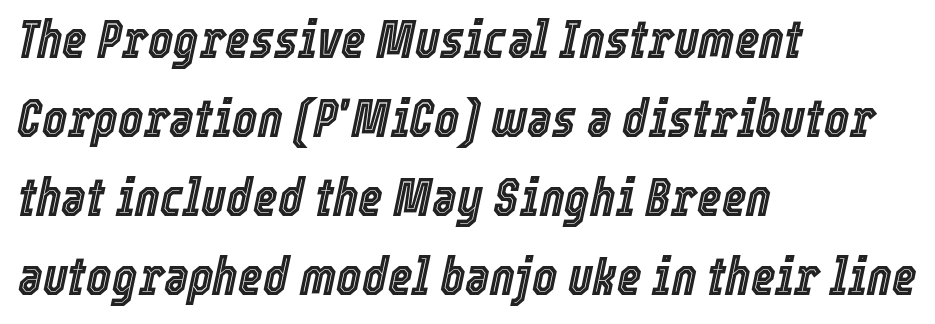
{"italic": "yes", "lean": "right", "slant_degrees": 12, "width": "condensed", "x_height": "medium", "monospaced": "no", "underline": "no", "align": "left", "line_spacing": "normal", "line_spacing_ratio": 1.49, "letter_spacing": "normal", "letter_spacing_em": 0.0, "glyph_px": 53}
